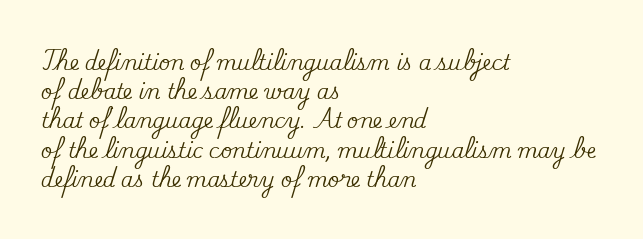
{"underline": "no", "align": "left", "line_spacing": "normal", "line_spacing_ratio": 1.46, "letter_spacing": "normal", "letter_spacing_em": 0.0, "glyph_px": 20}
